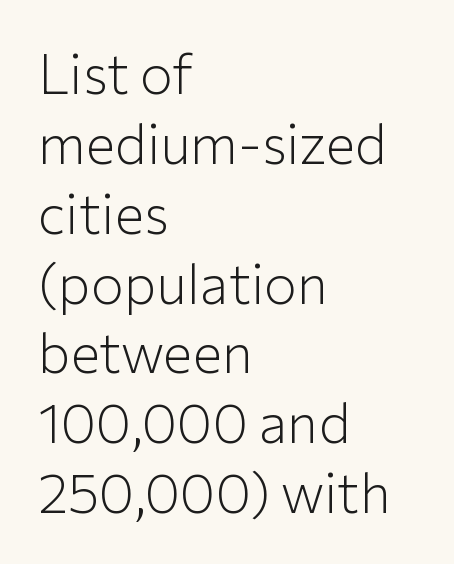
Q: Is the text bold? A: No.
Q: Is the text italic (slanted)? A: No, it is upright.
Q: Is the typeface a serif or a sans-serif typeface? A: Sans-serif.
Q: Is the text underlined? A: No.
Q: How is the paragraph aligned? A: Left-aligned.
Q: Is the spacing between letters normal or unusually wide? A: Normal.
Q: Is the spacing between lines tight, normal or loose? A: Normal.
Q: Width (condensed, normal, or wide)? A: Normal.
Q: Stroke contrast? A: Low.
Q: x-height? A: Medium.
Q: Monospaced? A: No.
